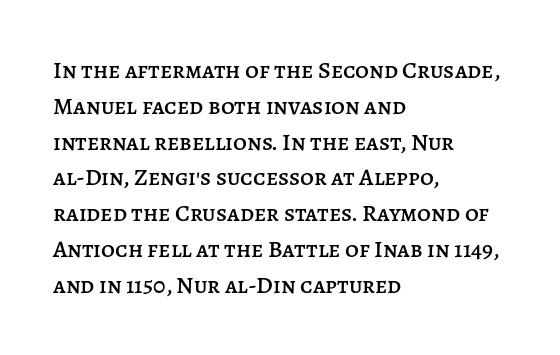
{"italic": "no", "underline": "no", "align": "left", "line_spacing": "normal", "line_spacing_ratio": 1.49, "letter_spacing": "normal", "letter_spacing_em": 0.0, "glyph_px": 24}
